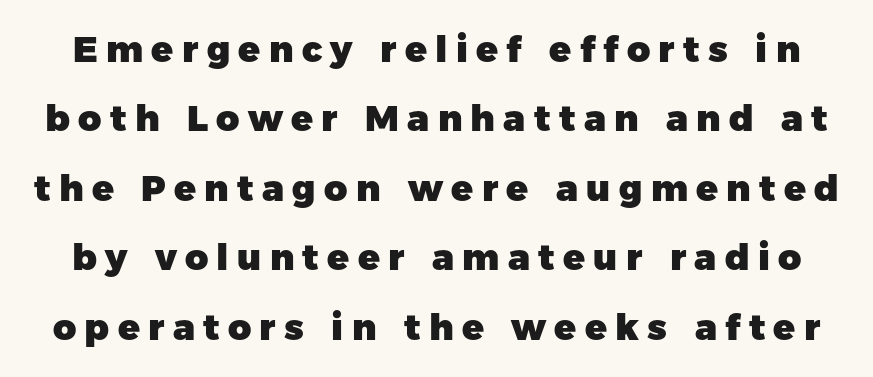
{"serif": "no", "italic": "no", "bold": "yes", "weight": "heavy", "width": "normal", "stroke_contrast": "low", "x_height": "medium", "monospaced": "no", "underline": "no", "line_spacing": "loose", "line_spacing_ratio": 1.93, "letter_spacing": "wide", "letter_spacing_em": 0.23, "glyph_px": 36}
